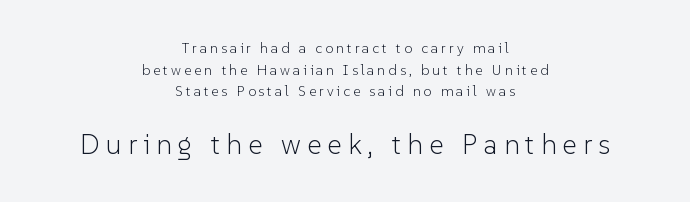
{"serif": "no", "italic": "no", "bold": "no", "weight": "light", "width": "normal", "stroke_contrast": "low", "x_height": "medium", "monospaced": "no", "underline": "no", "align": "center", "line_spacing": "normal", "line_spacing_ratio": 1.55, "letter_spacing": "wide", "letter_spacing_em": 0.22, "larger_block": "second", "size_ratio": 2.0, "glyph_px": 28}
